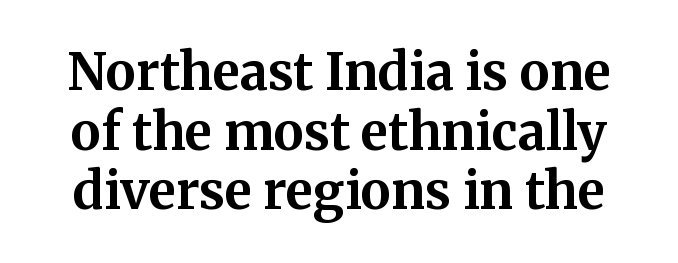
{"serif": "yes", "italic": "no", "bold": "yes", "weight": "bold", "width": "normal", "stroke_contrast": "medium", "x_height": "medium", "monospaced": "no", "underline": "no", "line_spacing_ratio": 1.17, "letter_spacing": "normal", "letter_spacing_em": 0.0, "glyph_px": 51}
